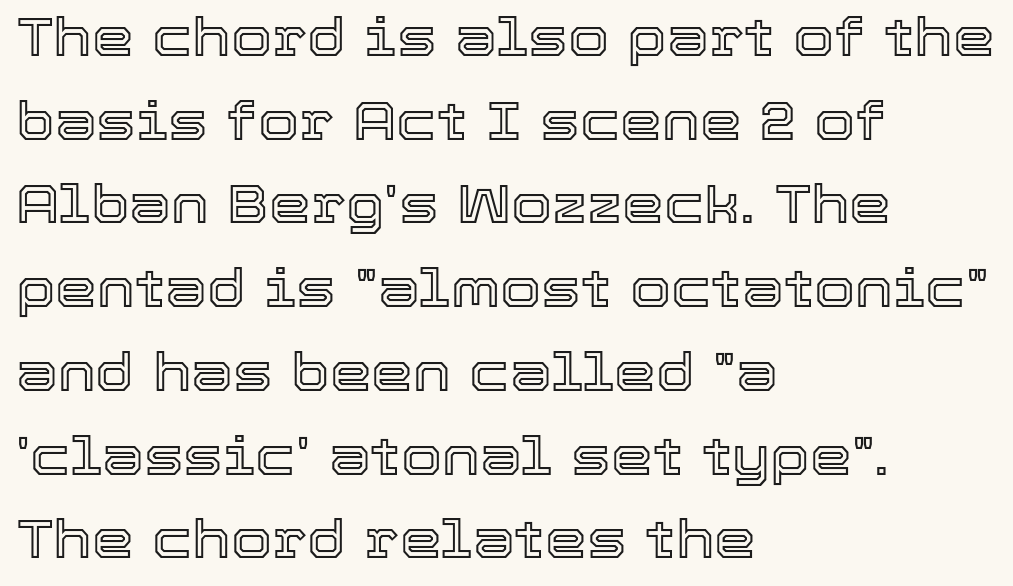
Is there any slant? The stems are plumb. The compositor pushed each line to the left boundary. Varying glyph widths throughout — classic text-font behaviour. The string is rendered with underlining switched off.
